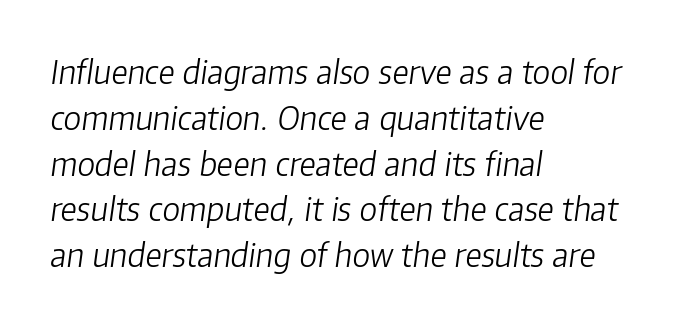
Q: Is the text bold? A: No.
Q: Is the text italic (slanted)? A: Yes, it leans right by about 8 degrees.
Q: Is the text underlined? A: No.
Q: How is the paragraph aligned? A: Left-aligned.
Q: Is the spacing between letters normal or unusually wide? A: Normal.
Q: Is the spacing between lines tight, normal or loose? A: Normal.
Q: Width (condensed, normal, or wide)? A: Normal.
Q: Stroke contrast? A: Low.
Q: x-height? A: Medium.
Q: Monospaced? A: No.
